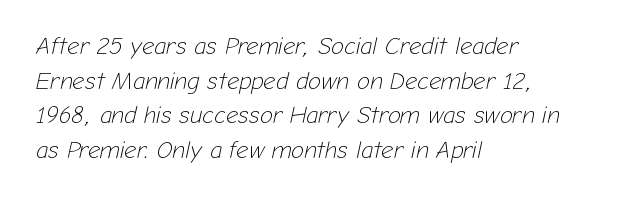
Vertical spacing — default. There is no visible air inserted between adjacent glyphs. Leftover space on each line is placed entirely after the last word. An italicized treatment has been applied to the whole sample. Weight: regular or lighter.
